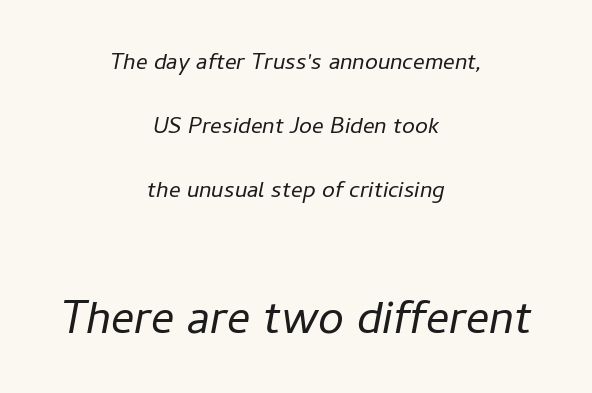
{"italic": "yes", "lean": "right", "slant_degrees": 11, "bold": "no", "weight": "light", "width": "normal", "stroke_contrast": "low", "x_height": "medium", "monospaced": "no", "underline": "no", "align": "center", "line_spacing": "loose", "line_spacing_ratio": 2.2, "letter_spacing": "normal", "letter_spacing_em": 0.0, "larger_block": "second", "size_ratio": 2.0, "glyph_px": 58}
